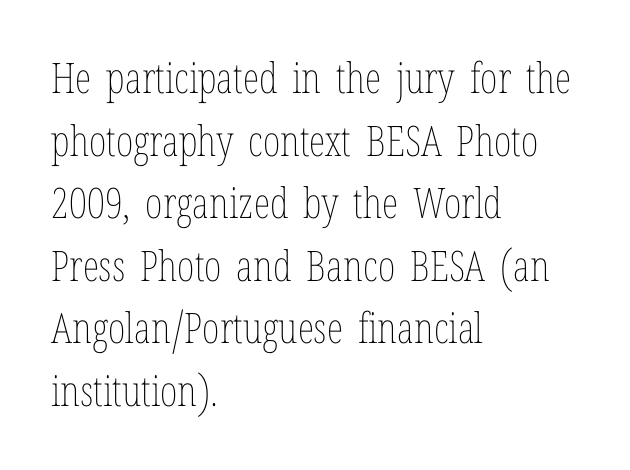
Typeset ragged right — the left edge is the straight one. Character widths vary here, with narrow letters taking less room than wide ones. The tracking reads as untouched default to a designer's eye. In terms of leading, this rendering sits right in the middle. The type sits square on the baseline with zero lean. The weight tops out at a normal text grade.
